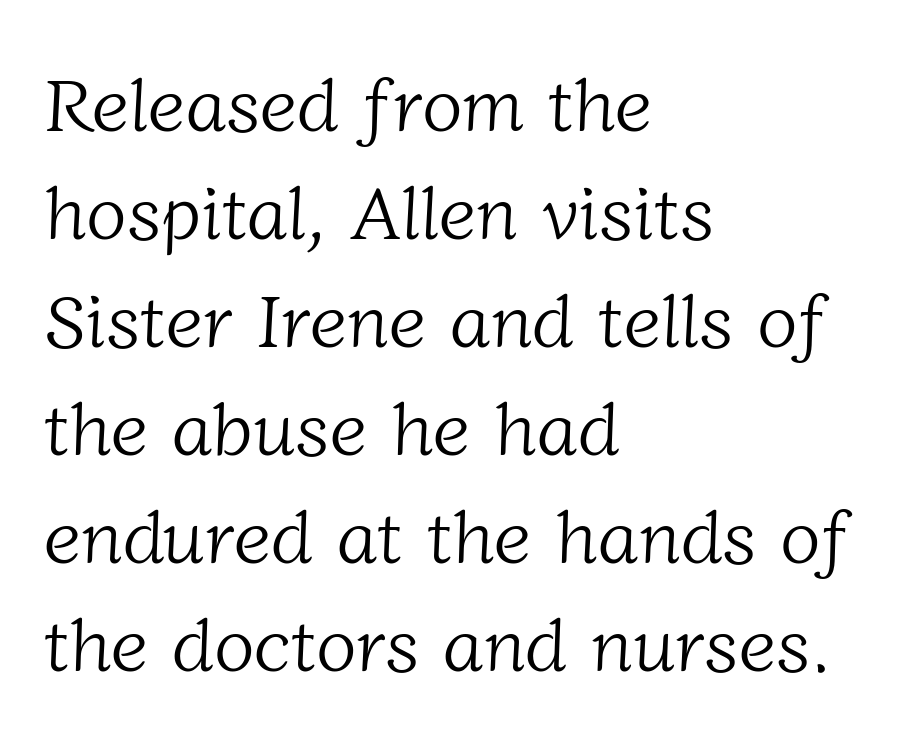
{"serif": "yes", "bold": "no", "weight": "light", "width": "normal", "stroke_contrast": "low", "x_height": "medium", "monospaced": "no", "underline": "no", "align": "left", "line_spacing": "normal", "line_spacing_ratio": 1.44, "letter_spacing": "normal", "letter_spacing_em": 0.0, "glyph_px": 75}
